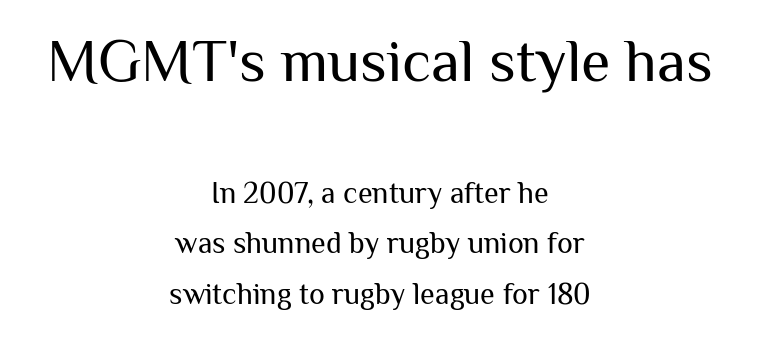
{"serif": "no", "italic": "no", "bold": "no", "weight": "regular", "width": "normal", "stroke_contrast": "medium", "x_height": "medium", "monospaced": "no", "underline": "no", "align": "center", "line_spacing": "normal", "line_spacing_ratio": 1.68, "letter_spacing": "normal", "letter_spacing_em": 0.0, "larger_block": "first", "size_ratio": 2.0, "glyph_px": 60}
